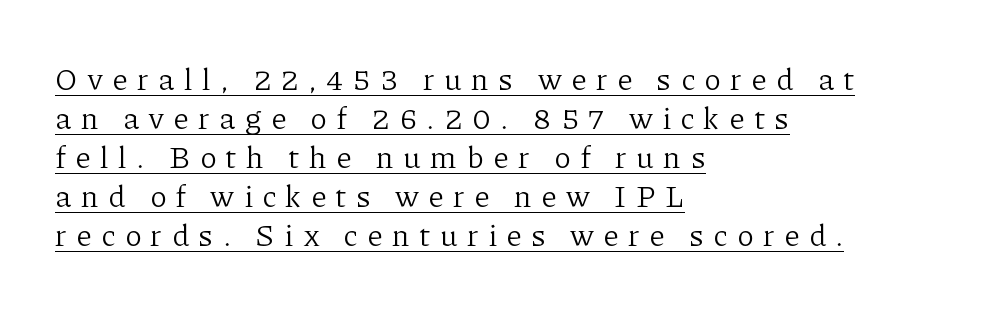
The image shows 31 px light serif type, upright; set left-aligned, normal line spacing (1.26x), unusually wide letter spacing (+0.3 em), underlined; low stroke contrast and a medium x-height.
